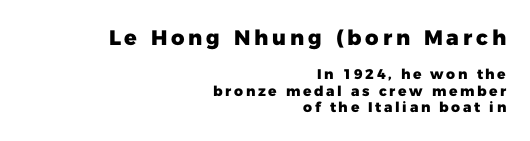
{"italic": "no", "bold": "yes", "underline": "no", "align": "right", "line_spacing_ratio": 1.17, "larger_block": "first", "size_ratio": 1.5, "glyph_px": 21}
